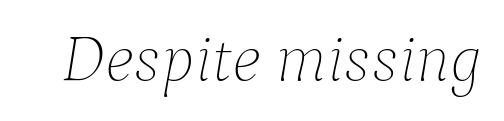
Q: Is the text bold? A: No.
Q: Is the text italic (slanted)? A: Yes, it leans right by about 9 degrees.
Q: Is the text underlined? A: No.
Q: Is the spacing between letters normal or unusually wide? A: Normal.
Q: Width (condensed, normal, or wide)? A: Normal.
Q: Stroke contrast? A: Low.
Q: x-height? A: Medium.
Q: Monospaced? A: No.
